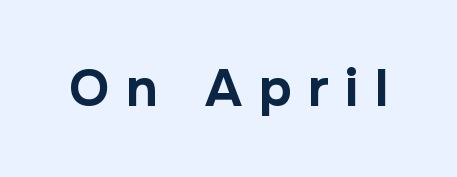
Q: Is the text bold? A: Yes.
Q: Is the text italic (slanted)? A: No, it is upright.
Q: Is the typeface a serif or a sans-serif typeface? A: Sans-serif.
Q: Is the text underlined? A: No.
Q: Is the spacing between letters normal or unusually wide? A: Unusually wide.
Q: Width (condensed, normal, or wide)? A: Normal.
Q: Stroke contrast? A: Low.
Q: x-height? A: Medium.
Q: Monospaced? A: No.
